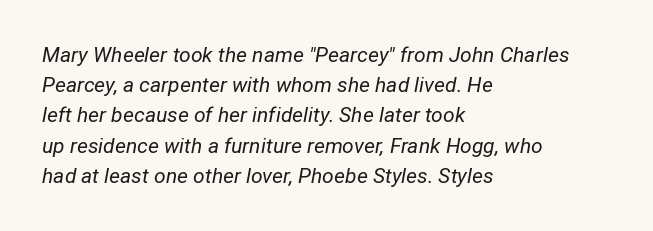
The whole block is typeset with a tilt. Each stroke keeps to a modest, everyday thickness or less. Characters follow at the spacing the type designer built in. This sample keeps an unexceptional amount of space between lines. Beneath every word, the page is bare.
